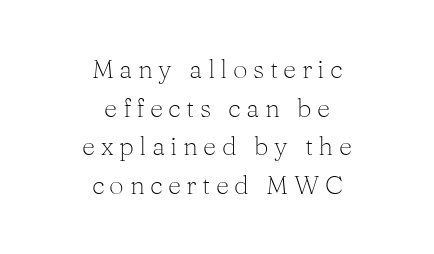
{"italic": "no", "bold": "no", "underline": "no", "align": "center", "line_spacing": "normal", "line_spacing_ratio": 1.49, "letter_spacing": "wide", "letter_spacing_em": 0.21, "glyph_px": 26}
